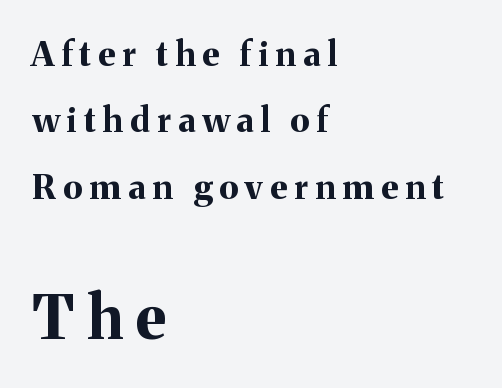
Each letter's strokes conclude with small projecting serifs. The rendering uses natural spacing where letterforms have individual widths. I'd describe the lettering as bold — thick and assertive. The lines are spread far apart with generous leading.
